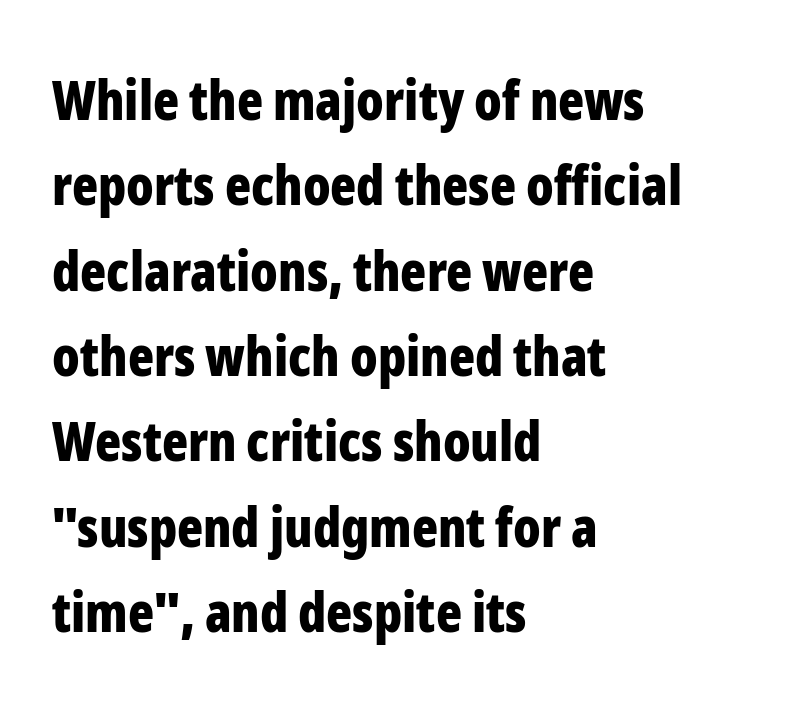
The characters display no serif detailing; their extremities are plain. Nobody touched the tracking dial on this one. The letters advance in unequal steps, a hallmark of proportional type. Alignment: flush left. This sample uses an upright cut, with every glyph sitting square on the baseline. Summary of vertical rhythm: regular, with standard interline spacing.
